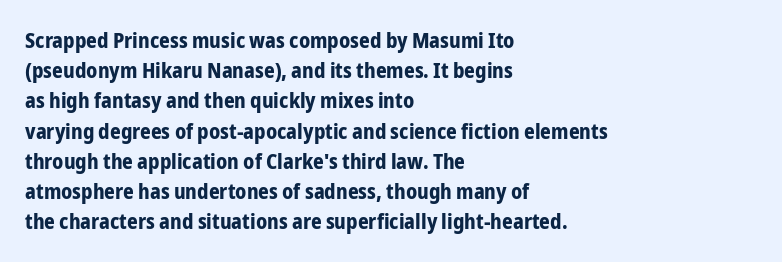
The image shows 21 px bold type, upright; set left-aligned, normal line spacing (1.44x), normal letter spacing, not underlined.
